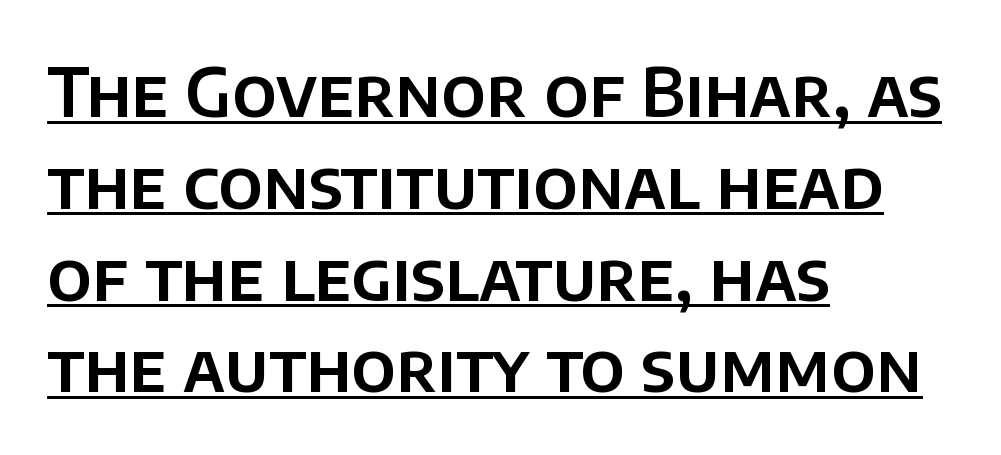
Q: Is the text italic (slanted)? A: No, it is upright.
Q: Is the typeface a serif or a sans-serif typeface? A: Sans-serif.
Q: Is the text underlined? A: Yes.
Q: How is the paragraph aligned? A: Left-aligned.
Q: Is the spacing between letters normal or unusually wide? A: Normal.
Q: Is the spacing between lines tight, normal or loose? A: Normal.
Q: Width (condensed, normal, or wide)? A: Normal.
Q: Stroke contrast? A: Low.
Q: x-height? A: Large.
Q: Monospaced? A: No.
